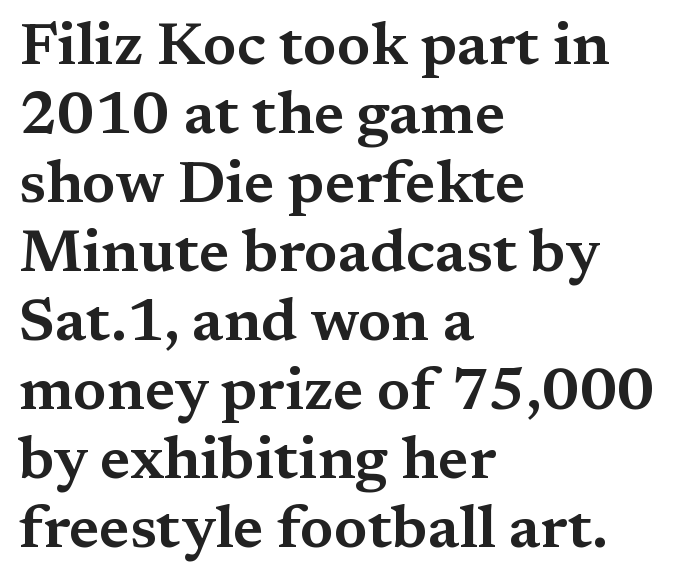
The image shows 60 px wide serif type, upright; set left-aligned, tight line spacing (1.15x), normal letter spacing, not underlined; medium stroke contrast and a medium x-height.
